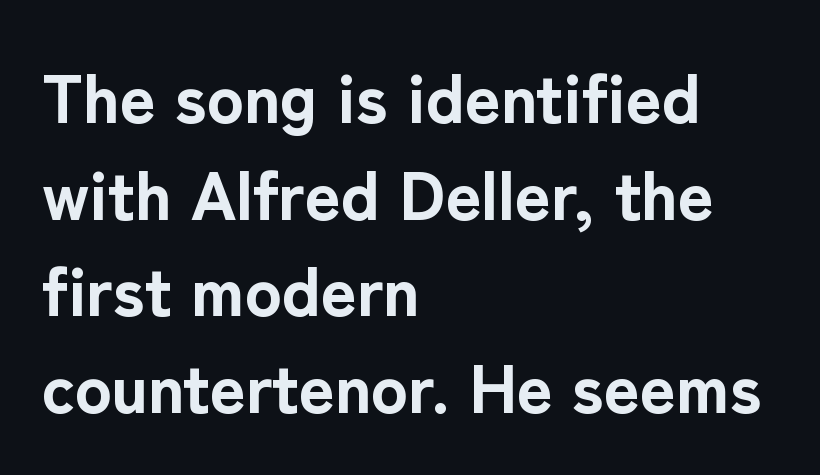
The image shows 69 px bold sans-serif type, upright; set left-aligned, normal line spacing (1.4x), normal letter spacing, not underlined; low stroke contrast and a medium x-height.
